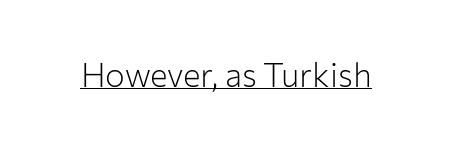
The image shows 33 px light sans-serif type, upright; set normal letter spacing, underlined; low stroke contrast and a medium x-height.
